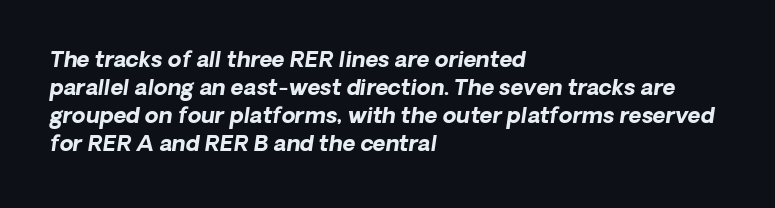
{"bold": "yes", "underline": "no", "align": "left", "line_spacing": "normal", "line_spacing_ratio": 1.28, "letter_spacing": "normal", "letter_spacing_em": 0.0, "glyph_px": 22}
